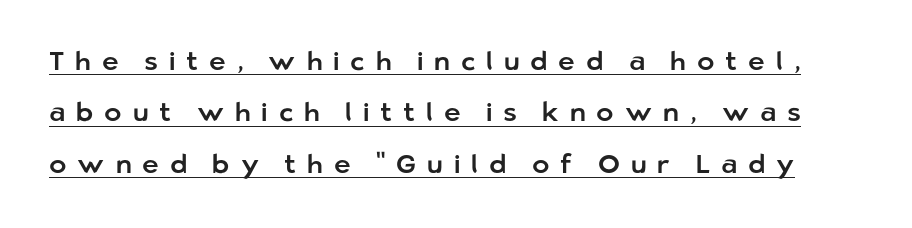
Look at the tracking — it's clearly loosened, letters drifting apart. The passage shown is underscored from start to finish. The rendering uses a large line-height, opening up the rows. This is the regular roman posture of the typeface.
